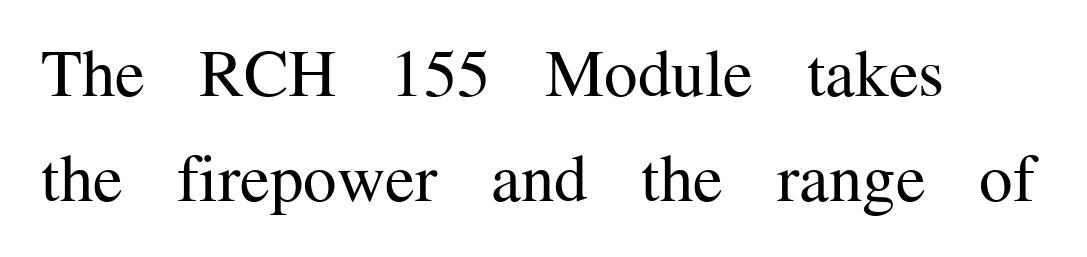
The image shows 67 px regular-weight serif type, upright; set left-aligned, normal line spacing (1.57x), normal letter spacing, not underlined; medium stroke contrast and a medium x-height.
